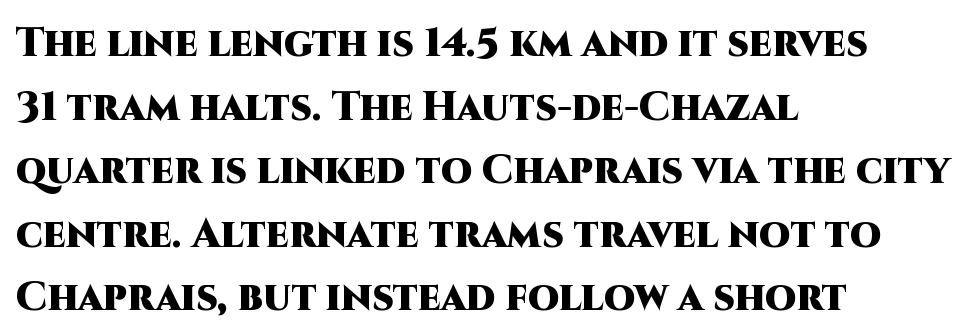
The image shows 40 px heavy sans-serif type, upright; set left-aligned, normal line spacing (1.59x), normal letter spacing, not underlined; high stroke contrast and a large x-height.
